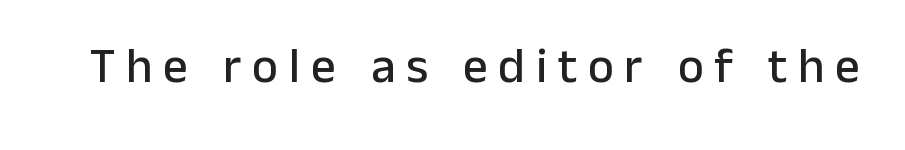
Here the designer chose a conventional face with non-uniform glyph widths. Rendered with straight, roman letterforms. Note: no serifs on the glyphs. The glyphs are unaccompanied by any horizontal stroke below them.
